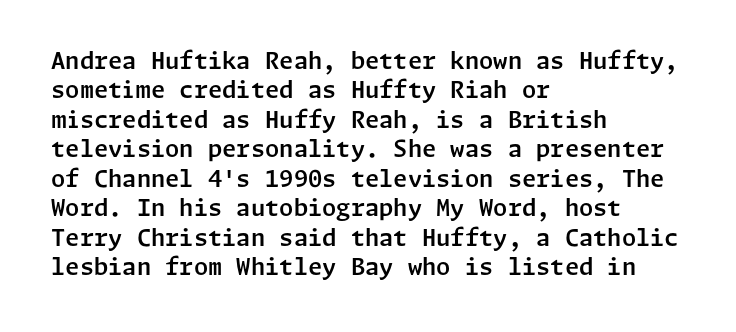
The image shows 23 px text type, upright; set left-aligned, normal line spacing (1.28x), normal letter spacing, not underlined.
